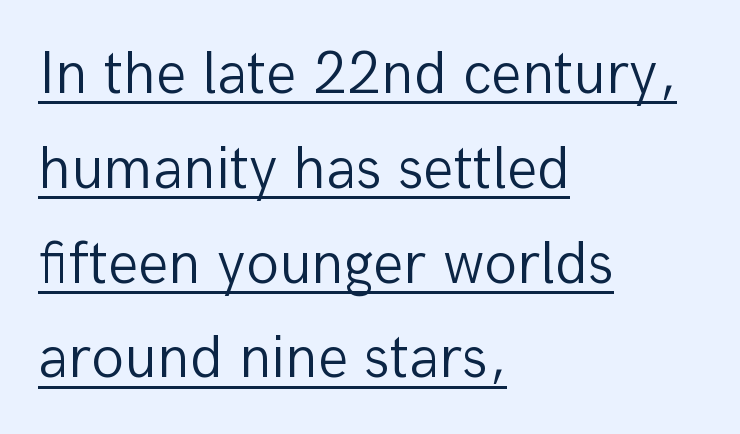
Q: Is the text bold? A: No.
Q: Is the text italic (slanted)? A: No, it is upright.
Q: Is the typeface a serif or a sans-serif typeface? A: Sans-serif.
Q: Is the text underlined? A: Yes.
Q: How is the paragraph aligned? A: Left-aligned.
Q: Is the spacing between letters normal or unusually wide? A: Normal.
Q: Is the spacing between lines tight, normal or loose? A: Normal.
Q: Width (condensed, normal, or wide)? A: Normal.
Q: Stroke contrast? A: Low.
Q: x-height? A: Medium.
Q: Monospaced? A: No.
